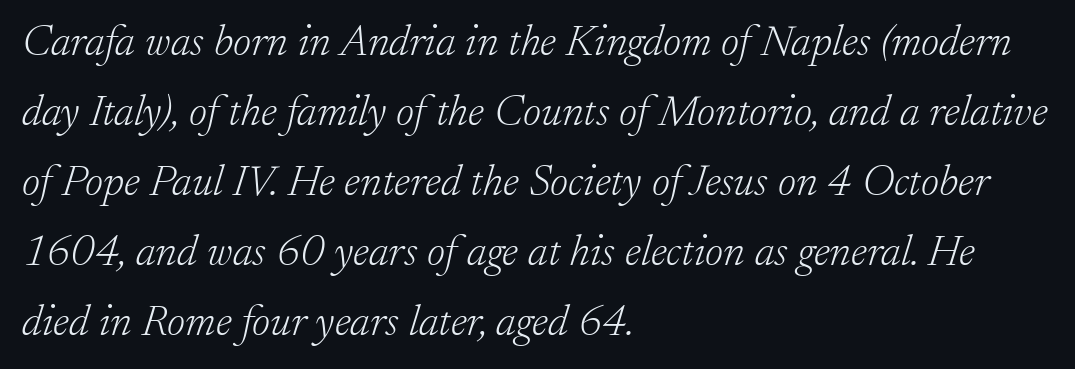
The font's italic variant was chosen for this text. Varying glyph widths throughout — classic text-font behaviour. Font category for this specimen: serif. How are the letters spaced? Ordinarily, with no added tracking. What's the leading like? Ordinary, nothing unusual.
